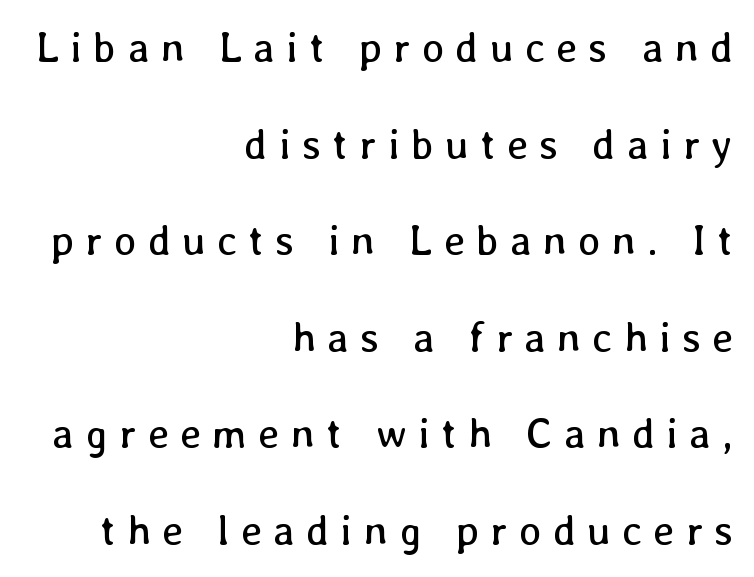
Summary of weight: not heavy and not bold. Each letter keeps its own natural width here, so spacing adapts to shape. Display-style spreading of the glyphs; the letterfit is very open. Leftover space on each line is placed entirely before the opening word.
